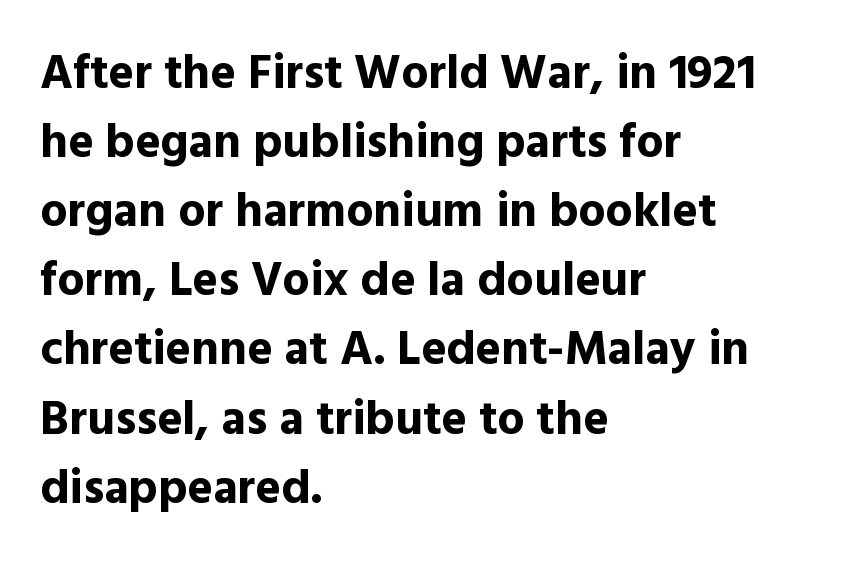
Posture: straight, roman, zero tilt. The font is running at its bold setting. The area under the type is left untouched. The passage shown stacks its lines at a standard gap.
